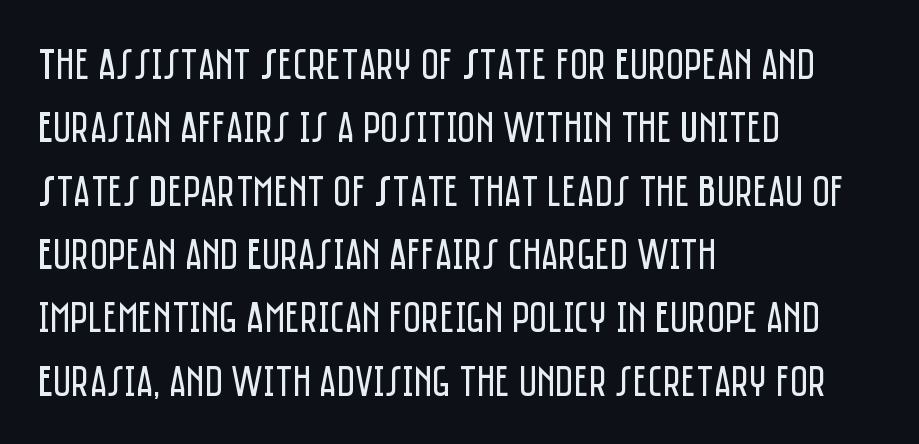
{"serif": "no", "italic": "no", "bold": "no", "weight": "regular", "width": "condensed", "stroke_contrast": "low", "x_height": "large", "monospaced": "no", "underline": "no", "align": "left", "line_spacing": "normal", "line_spacing_ratio": 1.44, "letter_spacing": "normal", "letter_spacing_em": 0.0, "glyph_px": 44}
